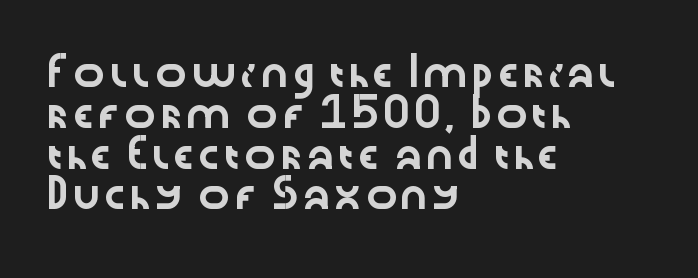
{"italic": "no", "underline": "no", "align": "left", "line_spacing": "normal", "line_spacing_ratio": 1.51, "letter_spacing": "normal", "letter_spacing_em": 0.0, "glyph_px": 27}
